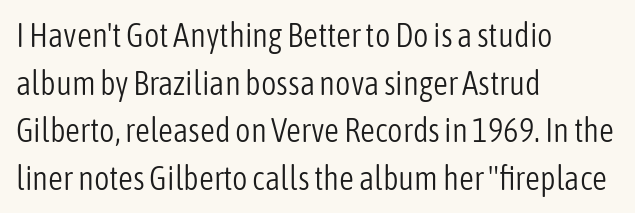
Q: Is the text bold? A: No.
Q: Is the text italic (slanted)? A: No, it is upright.
Q: Is the typeface a serif or a sans-serif typeface? A: Sans-serif.
Q: Is the text underlined? A: No.
Q: How is the paragraph aligned? A: Left-aligned.
Q: Is the spacing between letters normal or unusually wide? A: Normal.
Q: Is the spacing between lines tight, normal or loose? A: Normal.
Q: Width (condensed, normal, or wide)? A: Condensed.
Q: Stroke contrast? A: Low.
Q: x-height? A: Medium.
Q: Monospaced? A: No.
